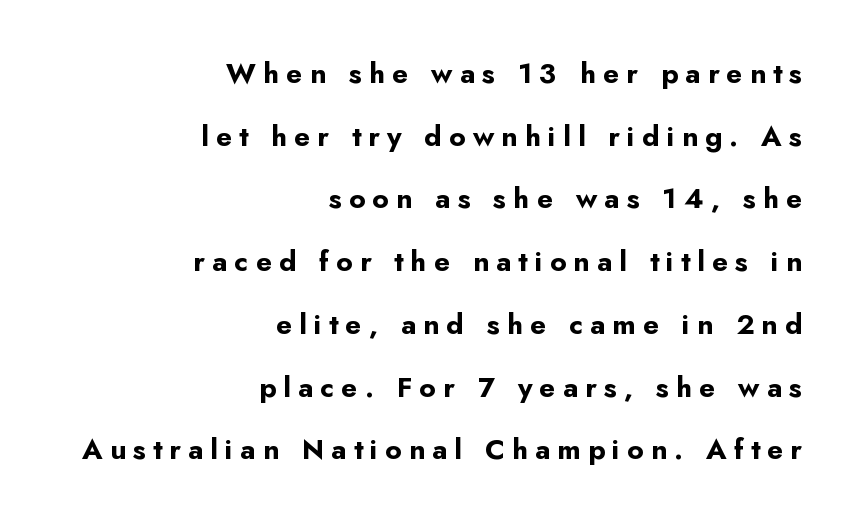
{"serif": "no", "italic": "no", "bold": "yes", "weight": "bold", "width": "normal", "stroke_contrast": "low", "x_height": "small", "monospaced": "no", "underline": "no", "align": "right", "line_spacing": "loose", "line_spacing_ratio": 2.24, "letter_spacing": "wide", "letter_spacing_em": 0.26, "glyph_px": 28}
